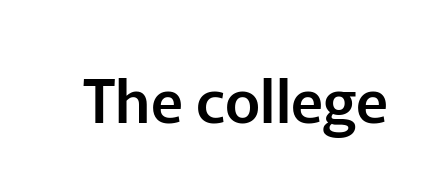
The image shows 60 px sans-serif type, upright; set normal letter spacing, not underlined; low stroke contrast and a medium x-height.
